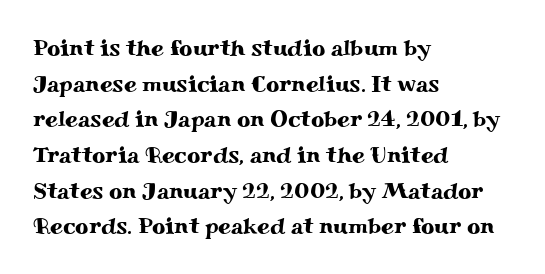
{"italic": "no", "underline": "no", "align": "left", "line_spacing": "normal", "line_spacing_ratio": 1.55, "letter_spacing": "normal", "letter_spacing_em": 0.0, "glyph_px": 23}
